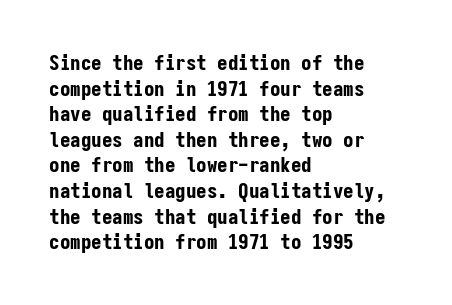
Is there any slant? The stems are plumb. The zone under the glyphs is completely vacant. Caption: bold face, heavy strokes. Each word holds together tightly as a unit, with standard inter-letter gaps. Does the copy run flush right? No — it runs flush left.
